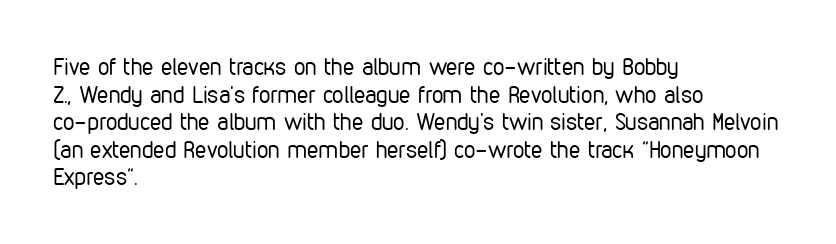
{"italic": "no", "bold": "no", "underline": "no", "align": "left", "line_spacing_ratio": 1.2, "letter_spacing": "normal", "letter_spacing_em": 0.0, "glyph_px": 23}
